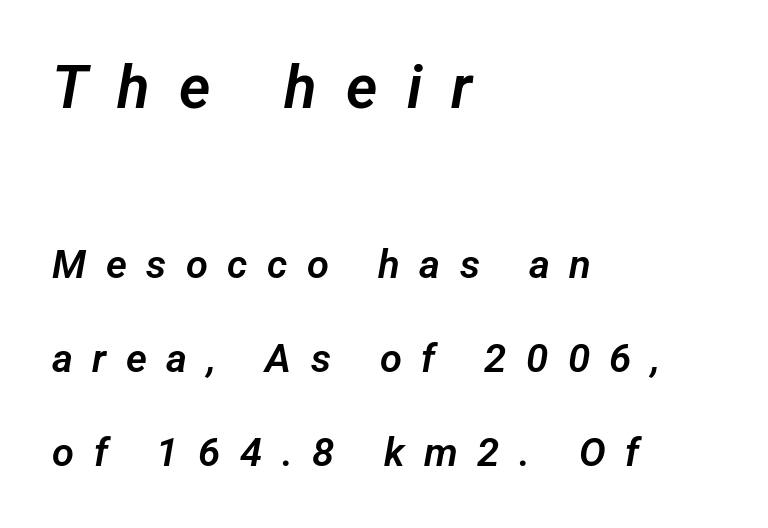
The letterforms stand isolated, each surrounded by extra space. Does the copy run flush right? No — it runs flush left. Vertical spacing — loose. Bigger letters appear in the top chunk; the bottom chunk is reduced.
